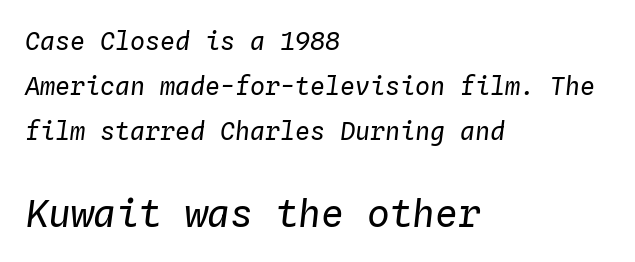
In terms of letterspacing, this is plain default setting. The passage shown is typed in a monospace face where columns stay perfectly aligned. On a weight scale, this lands at 450 or below. Compared with ordinary roman type, these characters are visibly tilted. The specimen omits any rule beneath the text block's lines. Two sizes are in play, and the larger belongs to the second block.
